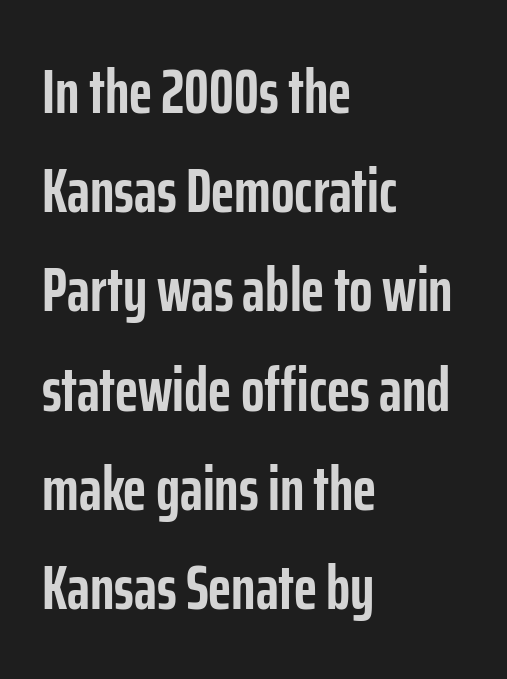
Left-aligned paragraph, ragged on the right. A typesetter would call this proportional, since set widths differ per character. The passage shown is not underscored anywhere. One glance says typical: line gaps are just what's usual. Posture: straight, roman, zero tilt. Heavy-handed strokes throughout: this text is bold.
